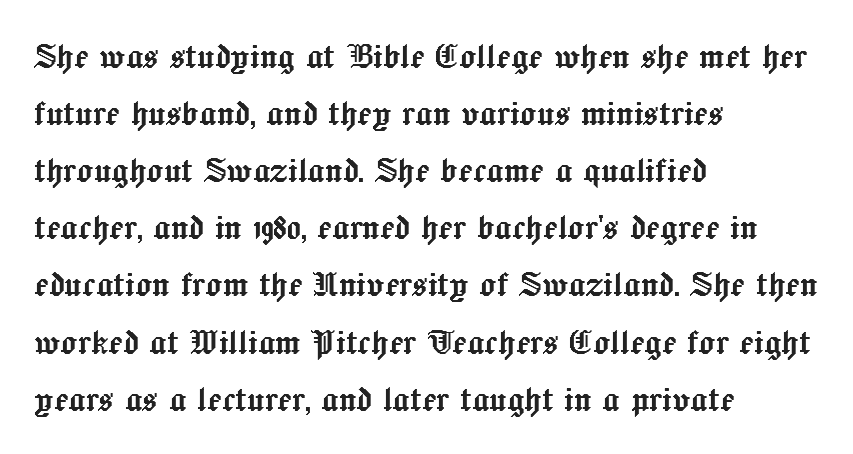
The image shows 42 px text type, upright; set left-aligned, normal line spacing (1.36x), normal letter spacing, not underlined; a medium x-height.
